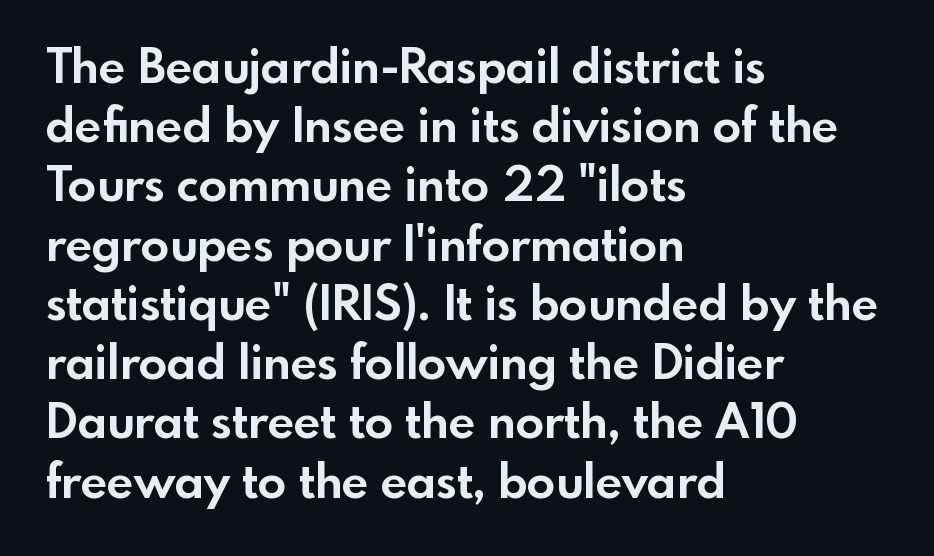
The image shows 47 px bold sans-serif type, upright; set left-aligned, normal line spacing (1.26x), normal letter spacing, not underlined; a small x-height.
